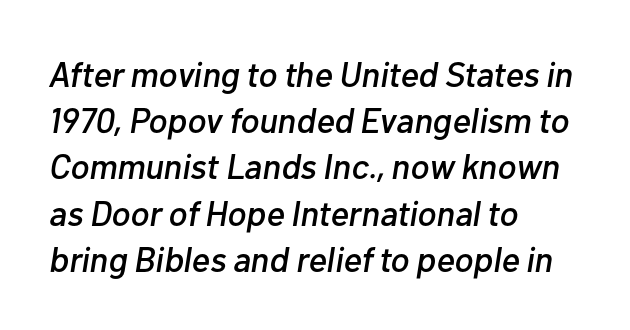
Default kerning and tracking; the words read as compact shapes. This rendering features lettering with no underline. Compared with ordinary roman type, these characters are visibly tilted. Does the copy run flush right? No — it runs flush left. Rows of type keep a routine distance in the vertical direction.
